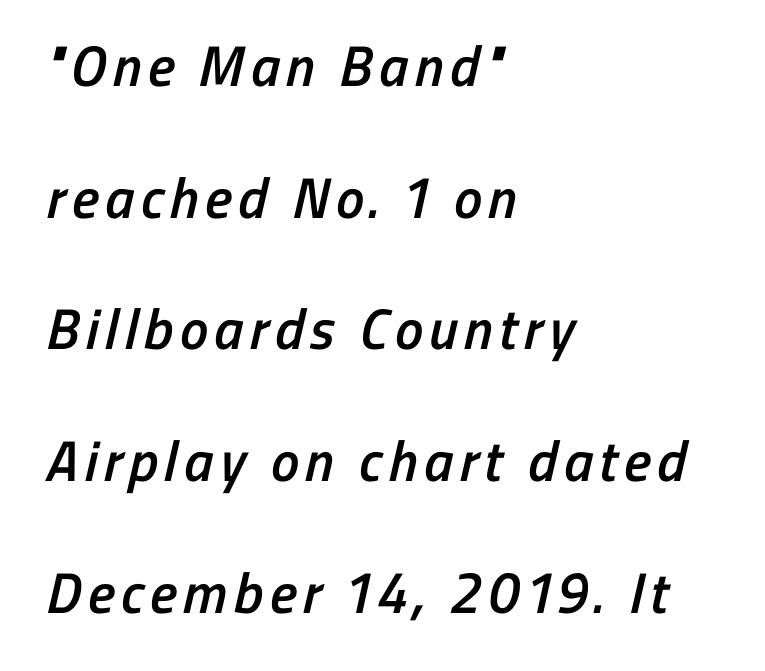
If you drew a ruler down the left edge, every line would touch it. The passage shown is typeset with a sans-serif family. Leading is clearly above the norm, producing a sparse column. The specimen omits any rule beneath the text block's lines. The face used here is proportionally spaced, like ordinary book or web type.
